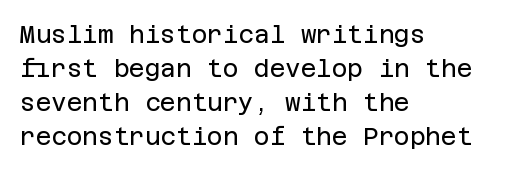
Decoration check: the copy has no underline. Teacher's note: observe the even left margin — that is flush-left alignment. Interline gaps are of average width in this sample. No chunkiness to these letters — they're not bold. These lines were composed using upright roman letters.
